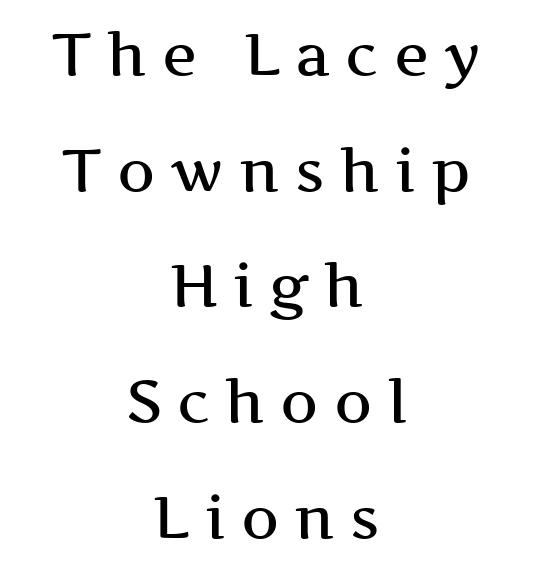
The image shows 59 px semibold, wide serif type, upright; set centered, loose line spacing (1.96x), unusually wide letter spacing (+0.26 em), not underlined; medium stroke contrast and a medium x-height.
